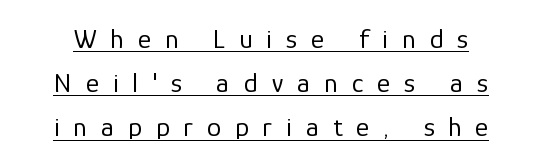
The image shows 28 px regular-weight sans-serif type, upright; set normal line spacing (1.58x), unusually wide letter spacing (+0.5 em), underlined; low stroke contrast and a medium x-height.
